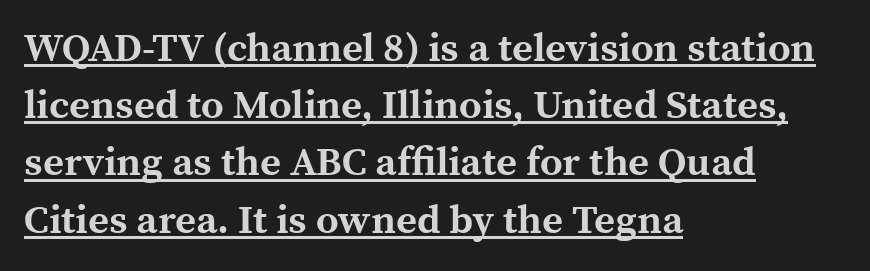
{"serif": "yes", "italic": "no", "bold": "yes", "weight": "bold", "width": "normal", "x_height": "medium", "monospaced": "no", "underline": "yes", "align": "left", "line_spacing": "normal", "line_spacing_ratio": 1.43, "letter_spacing": "normal", "letter_spacing_em": 0.0, "glyph_px": 40}
